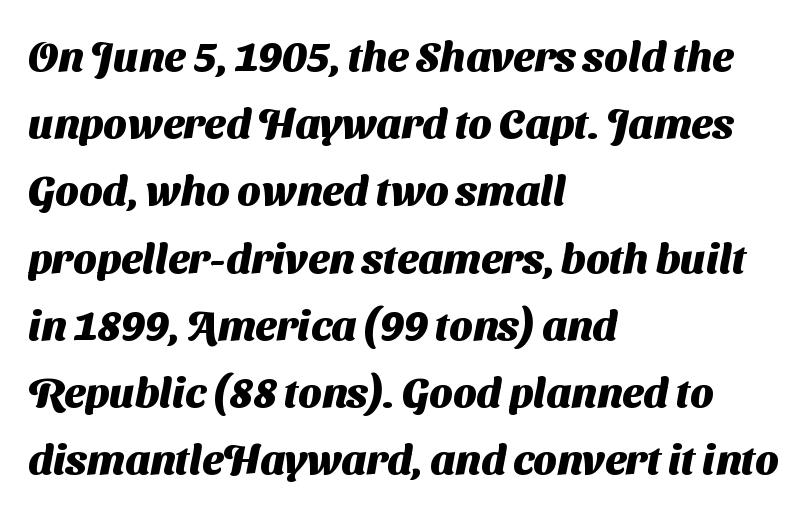
Q: Is the text bold? A: Yes.
Q: Is the typeface a serif or a sans-serif typeface? A: Sans-serif.
Q: Is the text underlined? A: No.
Q: How is the paragraph aligned? A: Left-aligned.
Q: Is the spacing between letters normal or unusually wide? A: Normal.
Q: Is the spacing between lines tight, normal or loose? A: Normal.
Q: Width (condensed, normal, or wide)? A: Normal.
Q: Stroke contrast? A: Medium.
Q: x-height? A: Medium.
Q: Monospaced? A: No.
